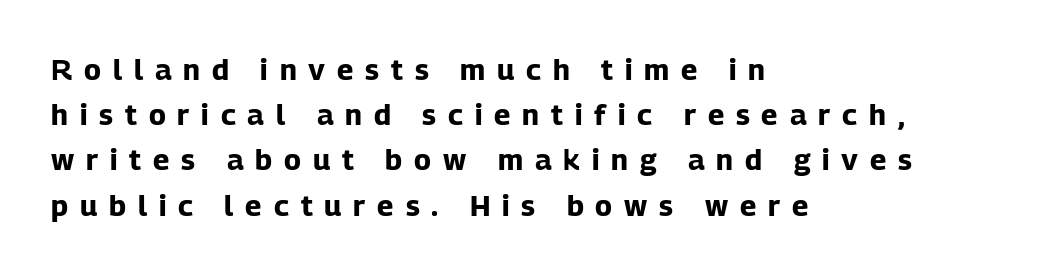
The image shows 29 px bold sans-serif type, upright; set left-aligned, normal line spacing (1.56x), unusually wide letter spacing (+0.41 em), not underlined; low stroke contrast and a medium x-height.
